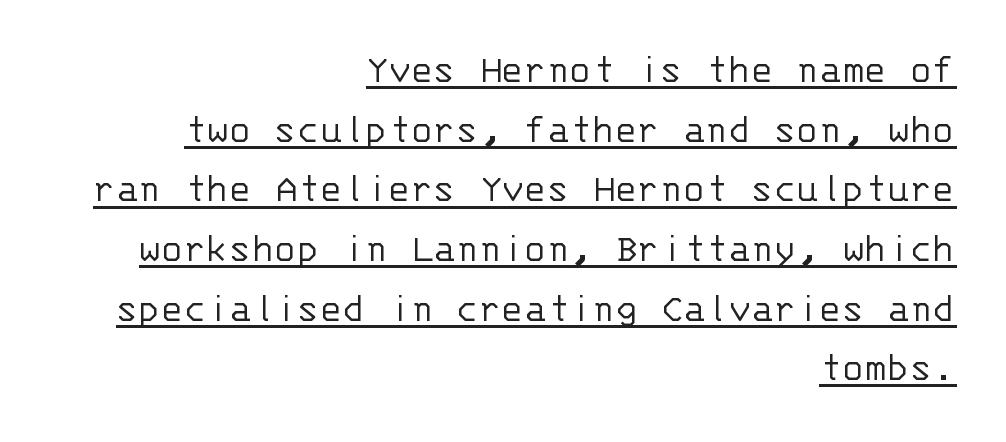
The image shows 42 px light sans-serif type, upright, monospaced; set right-aligned, normal line spacing (1.42x), normal letter spacing, underlined; low stroke contrast and a large x-height.
